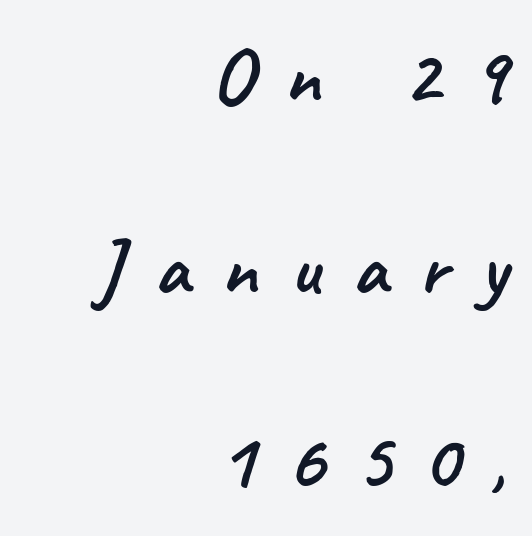
The image shows 79 px sans-serif type; set right-aligned, loose line spacing (2.43x), unusually wide letter spacing (+0.41 em), not underlined; low stroke contrast and a small x-height.
